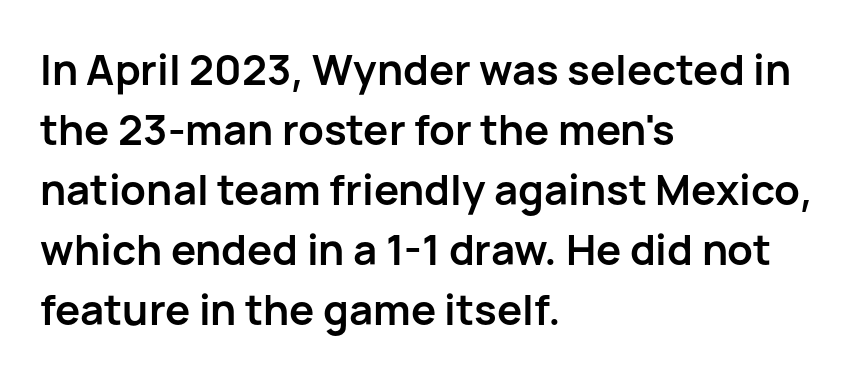
{"serif": "no", "italic": "no", "bold": "yes", "weight": "semibold", "width": "normal", "stroke_contrast": "low", "x_height": "medium", "monospaced": "no", "underline": "no", "align": "left", "line_spacing": "normal", "line_spacing_ratio": 1.43, "letter_spacing": "normal", "letter_spacing_em": 0.0, "glyph_px": 42}
